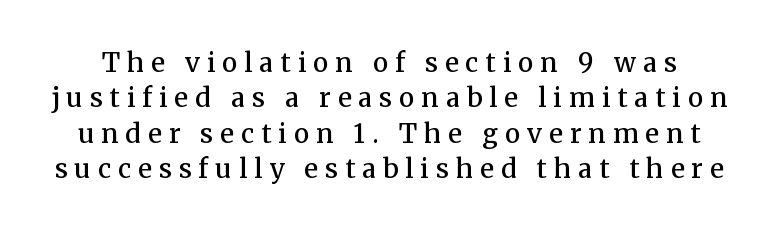
{"italic": "no", "bold": "semi", "underline": "no", "line_spacing": "normal", "line_spacing_ratio": 1.36, "letter_spacing": "wide", "letter_spacing_em": 0.27, "glyph_px": 26}
